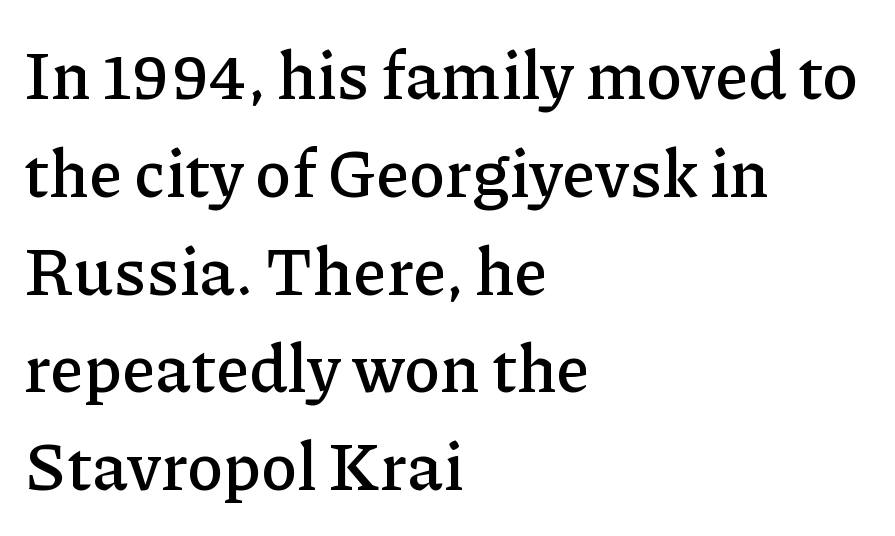
Q: Is the text italic (slanted)? A: No, it is upright.
Q: Is the typeface a serif or a sans-serif typeface? A: Serif.
Q: Is the text underlined? A: No.
Q: How is the paragraph aligned? A: Left-aligned.
Q: Is the spacing between letters normal or unusually wide? A: Normal.
Q: Is the spacing between lines tight, normal or loose? A: Normal.
Q: Width (condensed, normal, or wide)? A: Normal.
Q: Stroke contrast? A: Low.
Q: x-height? A: Medium.
Q: Monospaced? A: No.
